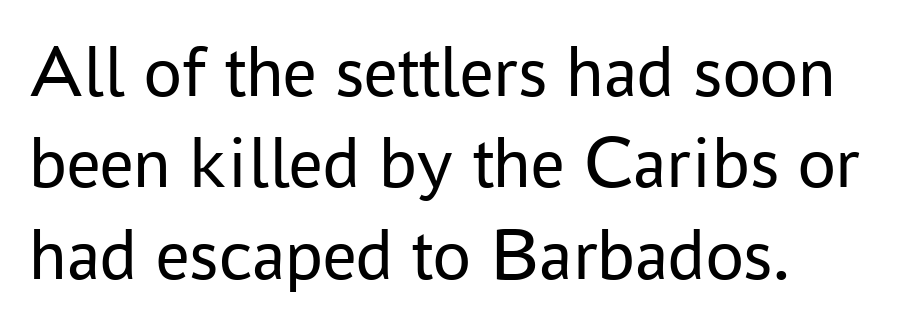
In terms of letterspacing, this is plain default setting. The passage shown is typeset with a sans-serif family. The face looks like a standard text weight, possibly lighter. These lines are rendered in a variable-pitch font. The rendering anchors every line to the left-hand side.
